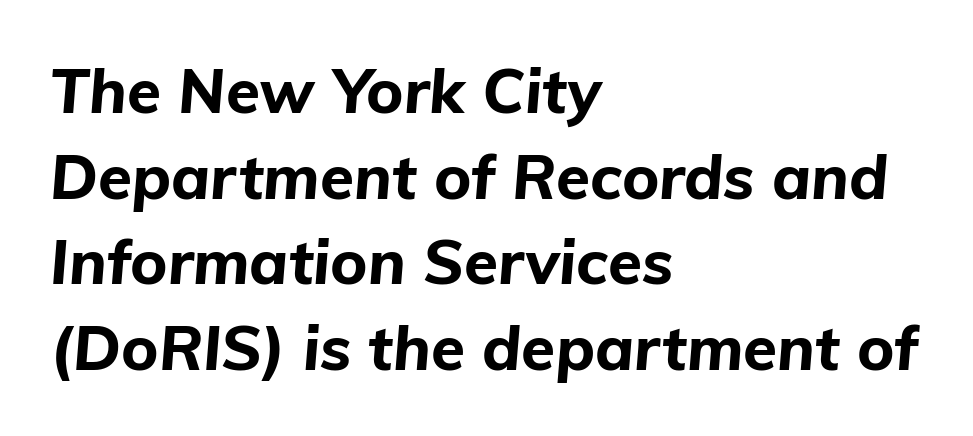
The compositor pushed each line to the left boundary. Typographic density is high because the face is bold. No word sits above an underline. You could not count columns in this text — the font is proportionally spaced.
